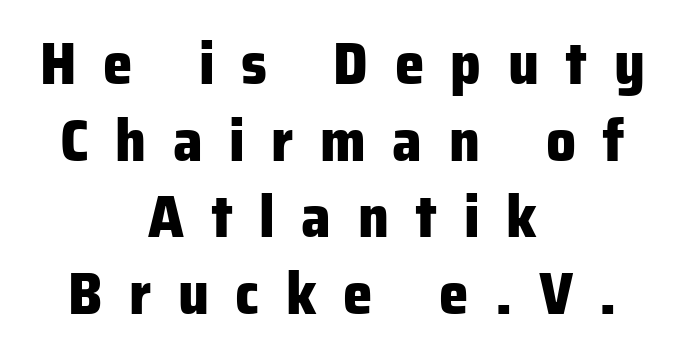
Notice how thick the strokes are: this is what a full bold looks like. This is sans-serif lettering, the kind often seen on screens and signage. Looks like regular typesetting: each glyph gets only the width it needs. The letters are spread apart with noticeably loose tracking. Quick note: underline off.
